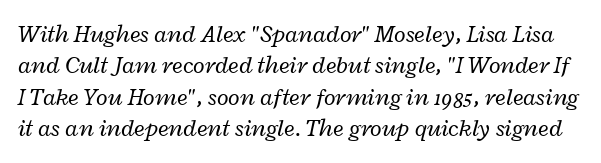
Q: Is the text bold? A: No.
Q: Is the text italic (slanted)? A: Yes, it leans right by about 12 degrees.
Q: Is the text underlined? A: No.
Q: Is the spacing between letters normal or unusually wide? A: Normal.
Q: Is the spacing between lines tight, normal or loose? A: Normal.
